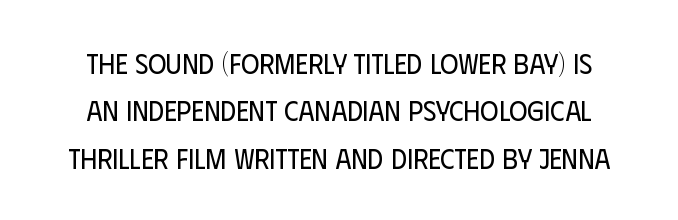
The image shows 28 px regular-weight, condensed sans-serif type, upright; set normal line spacing (1.69x), normal letter spacing, not underlined; low stroke contrast and a large x-height.
